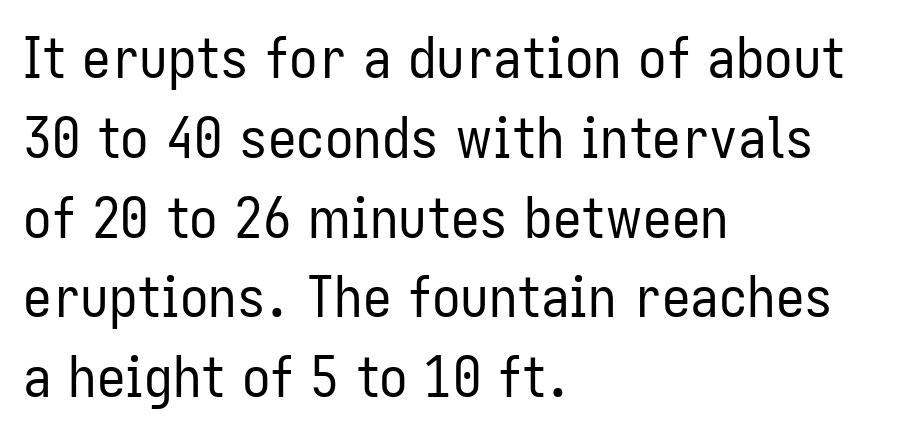
Q: Is the text bold? A: No.
Q: Is the text italic (slanted)? A: No, it is upright.
Q: Is the typeface a serif or a sans-serif typeface? A: Sans-serif.
Q: Is the text underlined? A: No.
Q: How is the paragraph aligned? A: Left-aligned.
Q: Is the spacing between letters normal or unusually wide? A: Normal.
Q: Is the spacing between lines tight, normal or loose? A: Normal.
Q: Width (condensed, normal, or wide)? A: Condensed.
Q: Stroke contrast? A: Low.
Q: x-height? A: Medium.
Q: Monospaced? A: No.
